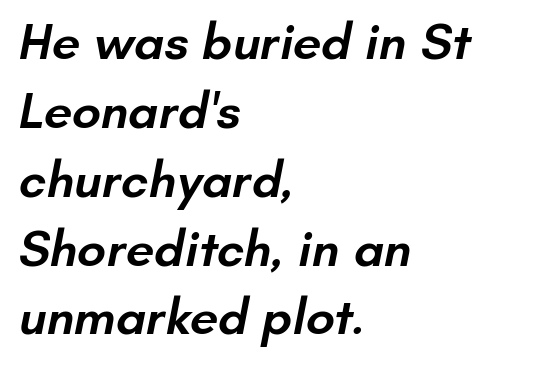
{"serif": "no", "bold": "semi", "weight": "semibold", "width": "normal", "stroke_contrast": "low", "x_height": "small", "monospaced": "no", "underline": "no", "align": "left", "line_spacing": "normal", "line_spacing_ratio": 1.35, "letter_spacing": "normal", "letter_spacing_em": 0.0, "glyph_px": 51}
